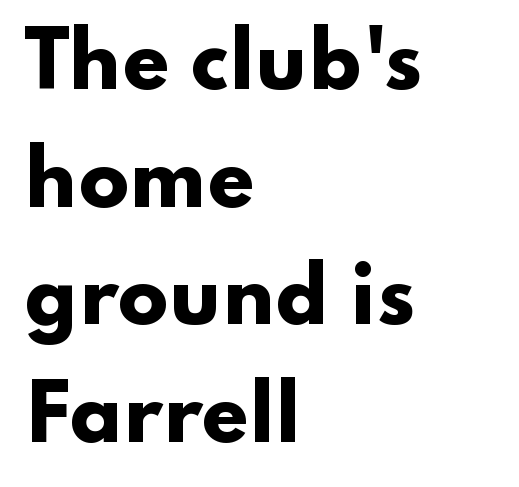
Q: Is the text bold? A: Yes.
Q: Is the text italic (slanted)? A: No, it is upright.
Q: Is the typeface a serif or a sans-serif typeface? A: Sans-serif.
Q: Is the text underlined? A: No.
Q: How is the paragraph aligned? A: Left-aligned.
Q: Is the spacing between letters normal or unusually wide? A: Normal.
Q: Is the spacing between lines tight, normal or loose? A: Normal.
Q: Width (condensed, normal, or wide)? A: Wide.
Q: Stroke contrast? A: Low.
Q: x-height? A: Small.
Q: Monospaced? A: No.
